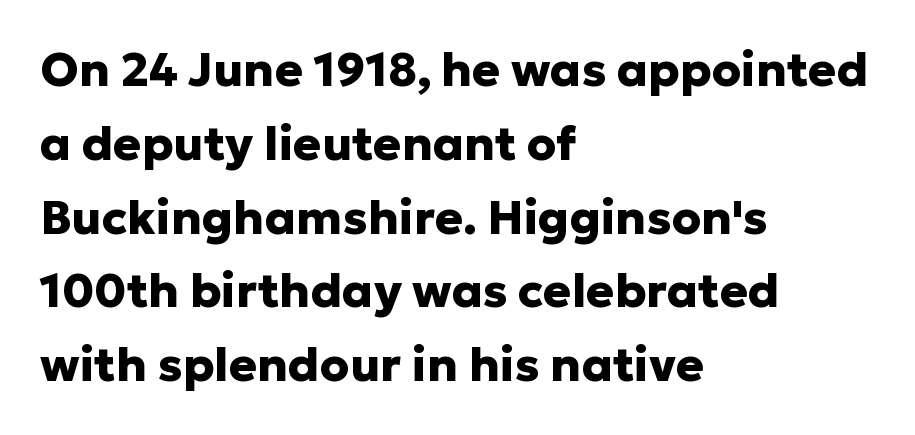
{"serif": "no", "italic": "no", "bold": "yes", "weight": "heavy", "width": "normal", "stroke_contrast": "low", "x_height": "medium", "monospaced": "no", "underline": "no", "align": "left", "line_spacing": "normal", "line_spacing_ratio": 1.57, "letter_spacing": "normal", "letter_spacing_em": 0.0, "glyph_px": 47}
